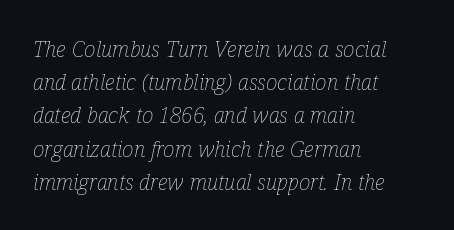
The image shows 22 px text type, italic (leaning right); set left-aligned, normal line spacing (1.51x), normal letter spacing, not underlined.
